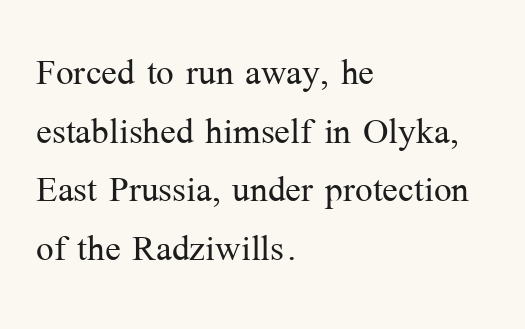
To sum up the face: it has serifs. Is the stroke heavy? The answer is a plain regular-or-lighter. Does the lettering tilt? It doesn't — this is upright. The rendering uses a moderate line-height, typical for paragraphs. Unmarked baselines from the first word to the last. You could not count columns in this text — the font is proportionally spaced.
